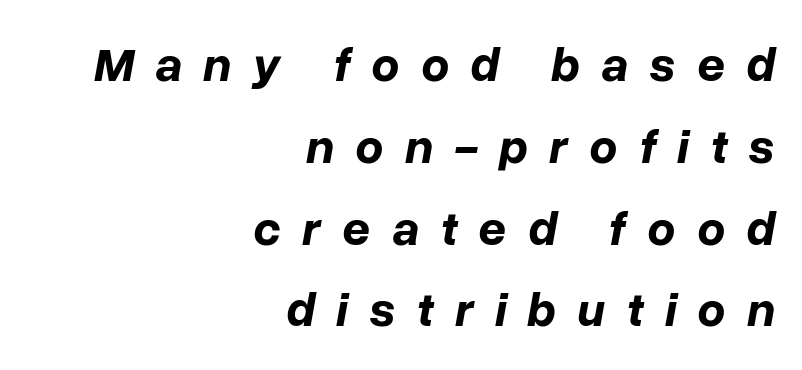
Weight check: bold — yes, fully. Tracking value appears strongly positive — letters spread wide. Proportional: the letters do not fall into vertical columns. The foot of each line stays bare and open. Every row of glyphs terminates at an identical x-position on the right.
